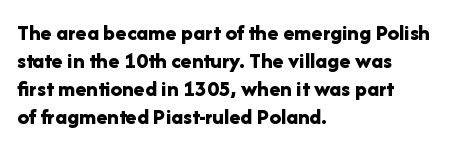
Look at the stroke-to-counter ratio: heavy, a bold. Ordinary non-slanted type is in use. The baseline area is clear. The setting favours the left margin, as ordinary paragraphs usually do. Look at the tracking — it's just the regular setting, nothing added.
